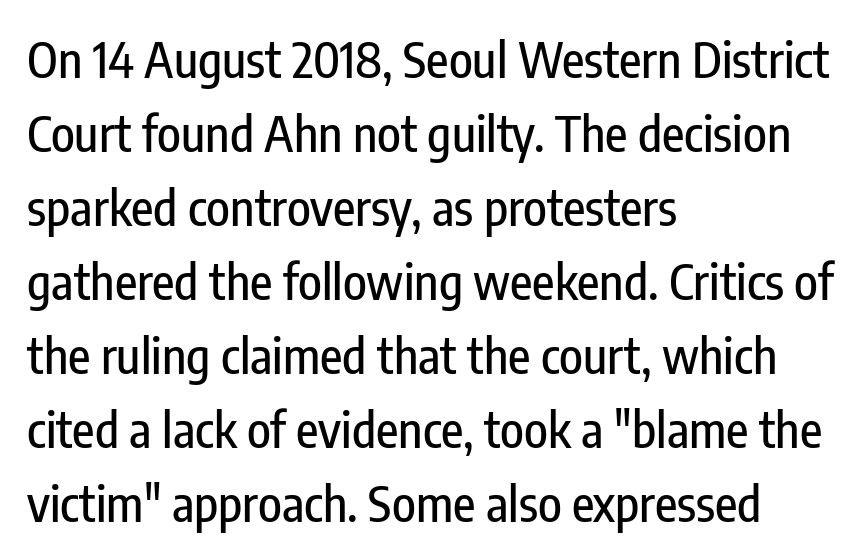
The image shows 49 px condensed sans-serif type, upright; set left-aligned, normal line spacing (1.51x), normal letter spacing, not underlined; low stroke contrast and a medium x-height.
